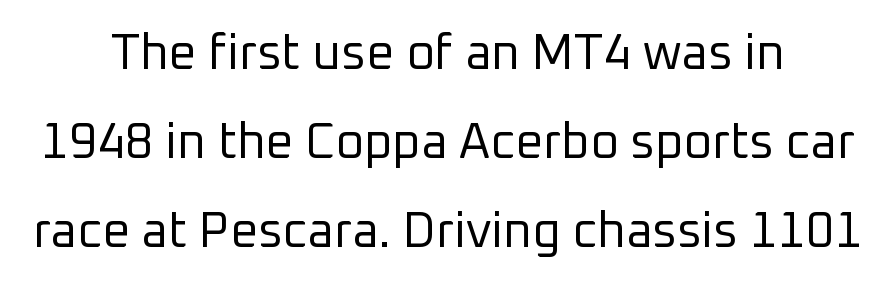
The image shows 49 px regular-weight sans-serif type, upright; set centered, line spacing 1.82x, normal letter spacing, not underlined; low stroke contrast and a medium x-height.
